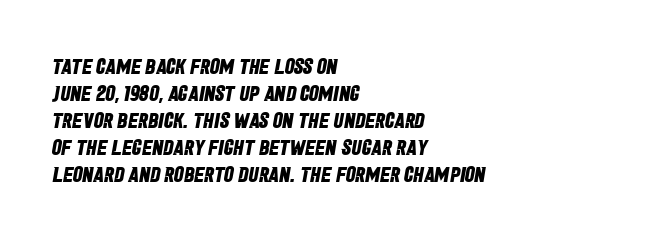
{"bold": "yes", "underline": "no", "align": "left", "line_spacing_ratio": 1.23, "letter_spacing": "normal", "letter_spacing_em": 0.0, "glyph_px": 22}
